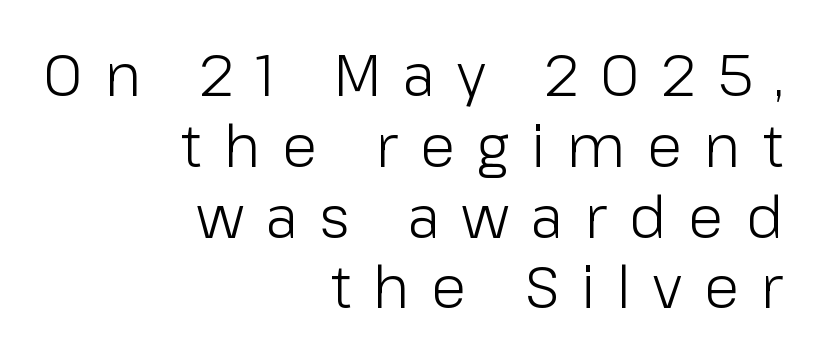
{"serif": "no", "italic": "no", "bold": "no", "weight": "light", "width": "normal", "stroke_contrast": "low", "x_height": "medium", "monospaced": "no", "underline": "no", "align": "right", "line_spacing_ratio": 1.22, "letter_spacing": "wide", "letter_spacing_em": 0.38, "glyph_px": 58}
